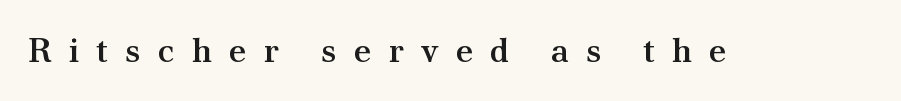
Q: Is the text bold? A: Semi-bold.
Q: Is the text italic (slanted)? A: No, it is upright.
Q: Is the typeface a serif or a sans-serif typeface? A: Serif.
Q: Is the text underlined? A: No.
Q: Is the spacing between letters normal or unusually wide? A: Unusually wide.
Q: Width (condensed, normal, or wide)? A: Normal.
Q: Stroke contrast? A: Medium.
Q: x-height? A: Small.
Q: Monospaced? A: No.
